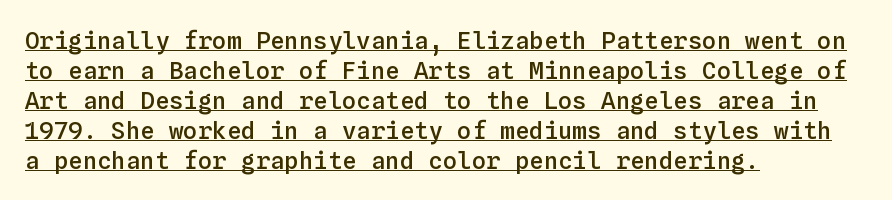
Line spacing here is normal. Tall strokes in this sample are plumb rather than angled. What weight is shown? A semibold, between regular and bold. This is underlined copy, the kind a proofreader might mark for attention. Which margin do the lines hug? The left one — the right edge is uneven. Words appear dense and cohesive because spacing is normal.
